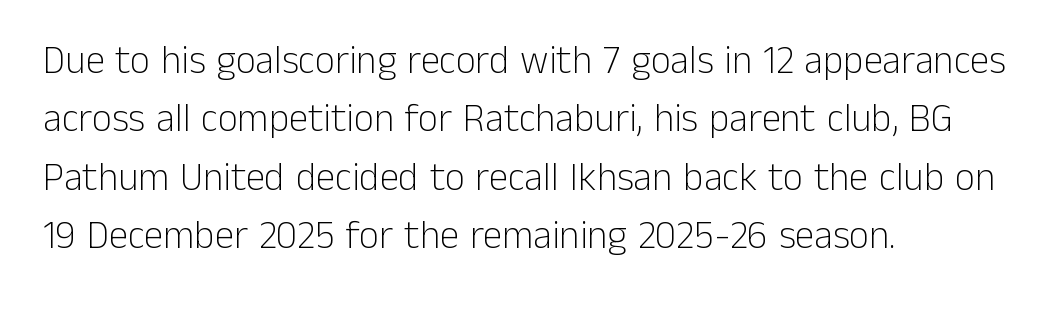
{"serif": "no", "italic": "no", "bold": "no", "weight": "light", "width": "normal", "stroke_contrast": "low", "x_height": "medium", "monospaced": "no", "underline": "no", "align": "left", "line_spacing": "normal", "line_spacing_ratio": 1.5, "letter_spacing": "normal", "letter_spacing_em": 0.0, "glyph_px": 39}
